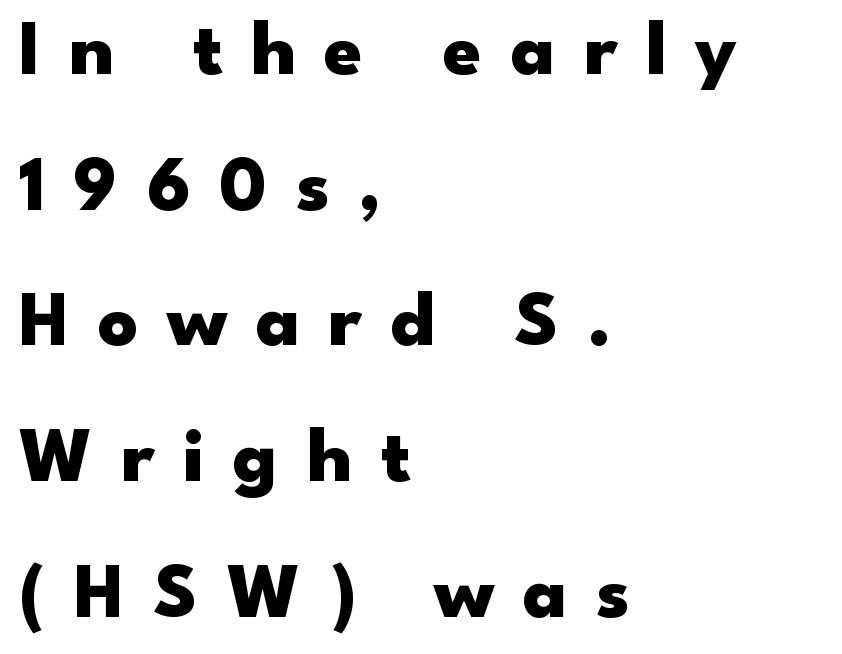
The image shows 78 px heavy, wide sans-serif type, upright; set left-aligned, line spacing 1.74x, unusually wide letter spacing (+0.37 em), not underlined; low stroke contrast and a small x-height.
